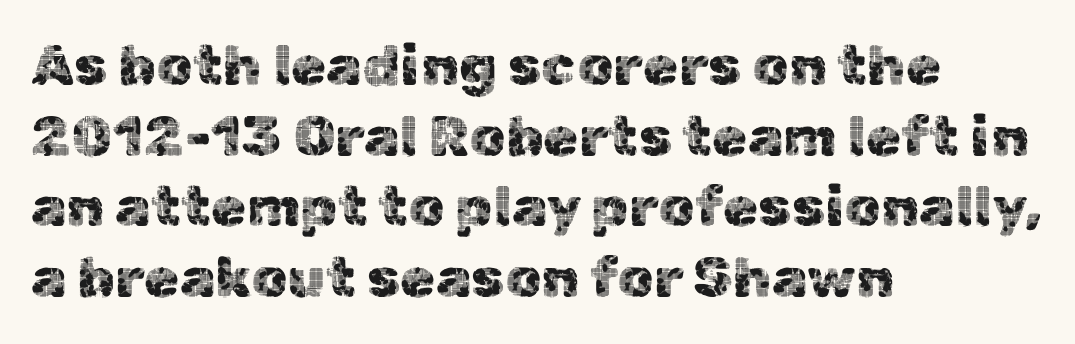
There is no visible air inserted between adjacent glyphs. Each letter keeps its own natural width here, so spacing adapts to shape. Notice how the stems are strictly vertical — no italics here. Horizontal alignment here is leftward, the default for most running prose. The space beneath each line is pristine and unruled. The rendering shows plain stroke endings on the letterforms — a sans-serif design.
